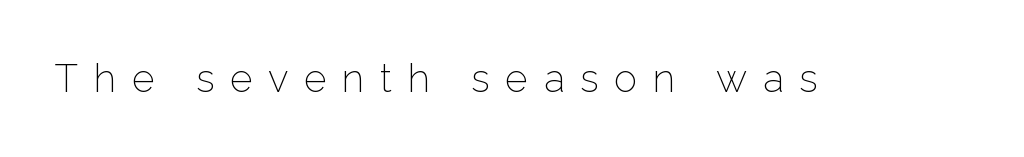
The image shows 39 px light sans-serif type, upright; set unusually wide letter spacing (+0.4 em), not underlined; low stroke contrast and a medium x-height.
